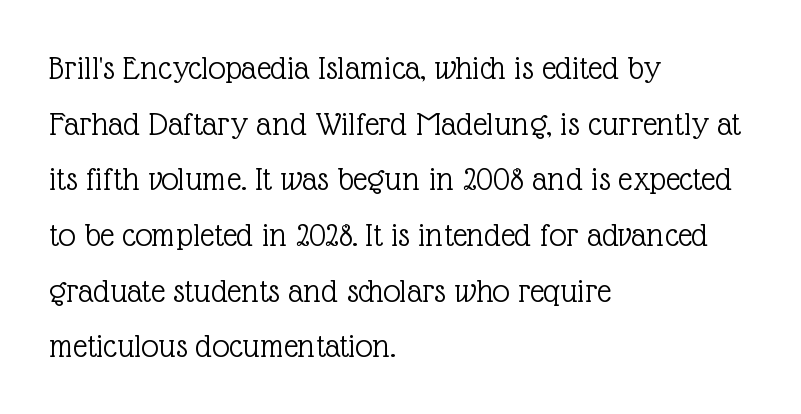
The image shows 35 px light serif type, upright; set left-aligned, normal line spacing (1.59x), normal letter spacing, not underlined; a medium x-height.
